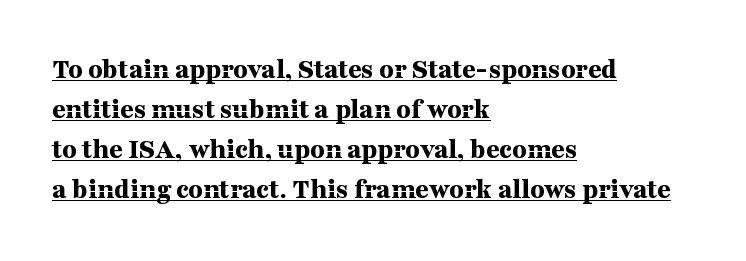
{"serif": "yes", "italic": "no", "bold": "yes", "weight": "bold", "width": "wide", "stroke_contrast": "medium", "x_height": "medium", "monospaced": "no", "underline": "yes", "align": "left", "line_spacing": "normal", "line_spacing_ratio": 1.38, "letter_spacing": "normal", "letter_spacing_em": 0.0, "glyph_px": 29}
